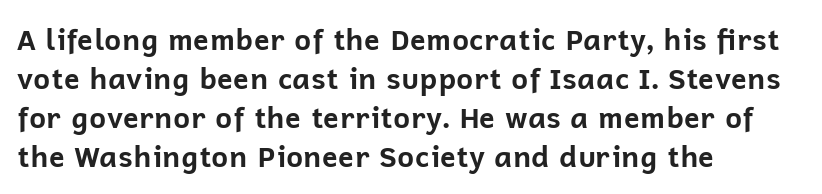
{"serif": "no", "italic": "no", "bold": "yes", "weight": "bold", "width": "normal", "stroke_contrast": "low", "x_height": "medium", "monospaced": "no", "underline": "no", "align": "left", "line_spacing": "normal", "line_spacing_ratio": 1.34, "letter_spacing": "normal", "letter_spacing_em": 0.0, "glyph_px": 29}
